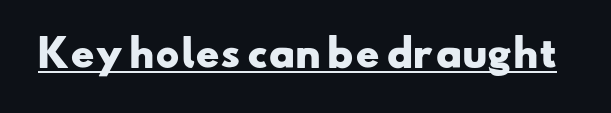
The image shows 36 px heavy, wide sans-serif type; set normal letter spacing, underlined; low stroke contrast and a small x-height.
